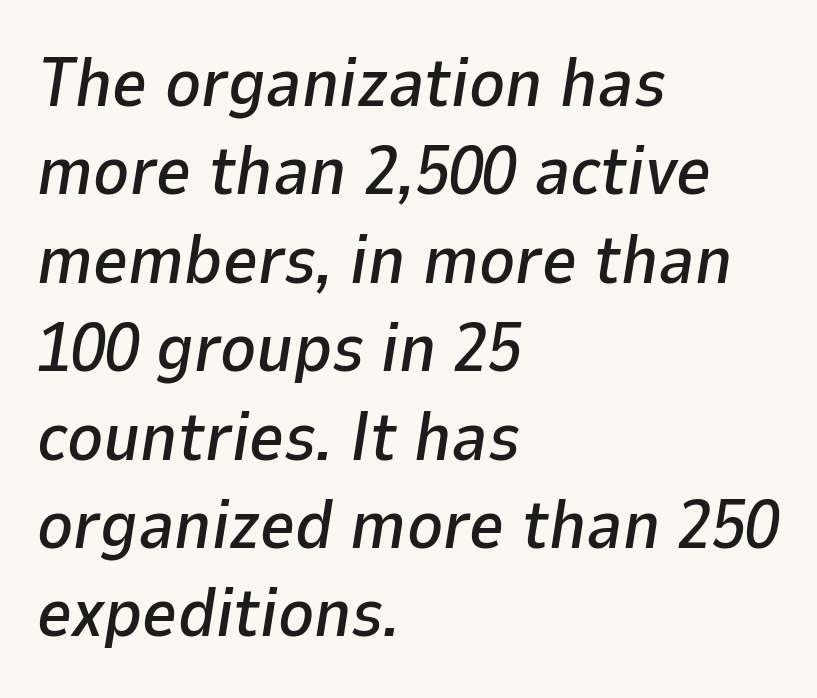
There's an unmistakable incline to the writing here. Does extra space separate the letters? No, they use regular spacing. Nobody drew a line under any word here. Compared with a centered layout, this one pins lines to the left instead. Here the designer chose a conventional face with non-uniform glyph widths.
